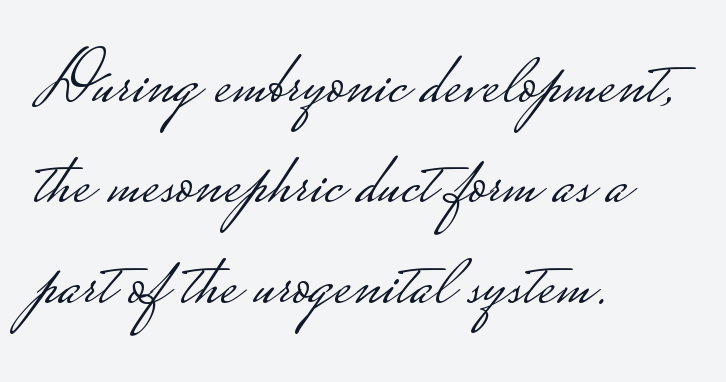
Which margin do the lines hug? The left one — the right edge is uneven. The letters look calm and open, with moderate or lighter stems. Vertical spacing — default.
